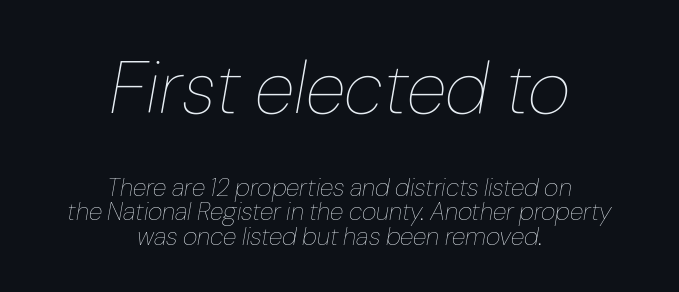
{"italic": "yes", "lean": "right", "slant_degrees": 10, "bold": "no", "weight": "thin", "width": "normal", "stroke_contrast": "low", "x_height": "medium", "monospaced": "no", "underline": "no", "align": "center", "line_spacing": "tight", "line_spacing_ratio": 0.98, "letter_spacing": "normal", "letter_spacing_em": 0.0, "larger_block": "first", "size_ratio": 2.96, "glyph_px": 74}
